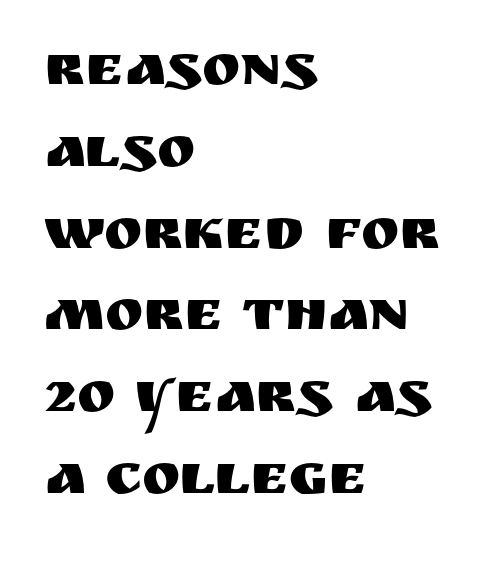
The image shows 58 px sans-serif type, upright; set left-aligned, normal line spacing (1.41x), normal letter spacing, not underlined; medium stroke contrast and a large x-height.
